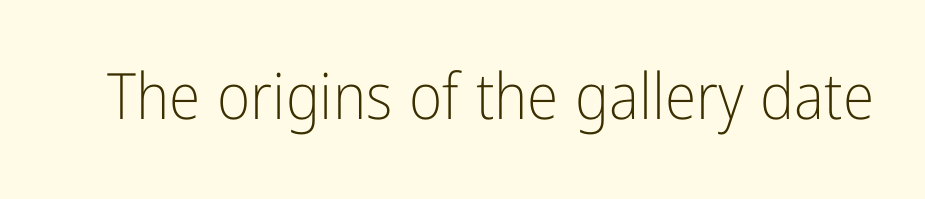
The image shows 64 px light, condensed sans-serif type, upright; set normal letter spacing, not underlined; low stroke contrast and a medium x-height.
